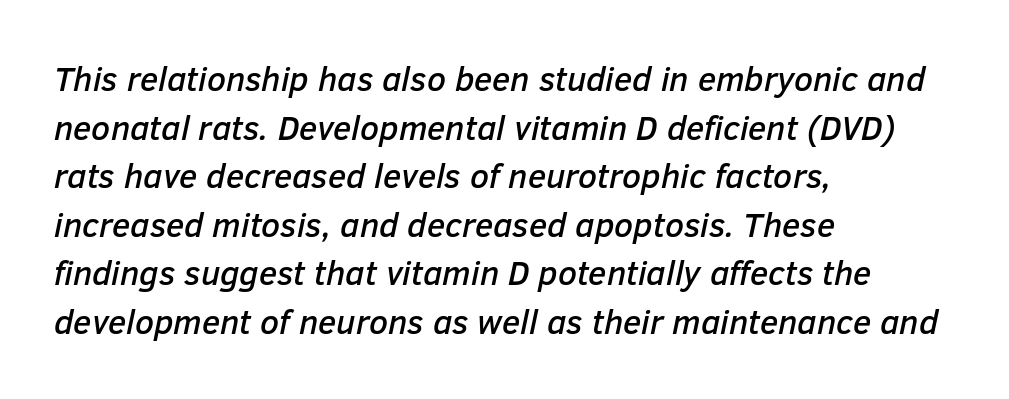
The image shows 34 px text type, italic (leaning right); set left-aligned, normal line spacing (1.43x), normal letter spacing, not underlined; low stroke contrast and a medium x-height.
